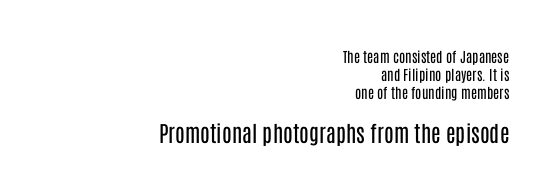
{"italic": "no", "bold": "no", "underline": "no", "align": "right", "line_spacing": "normal", "line_spacing_ratio": 1.27, "letter_spacing": "normal", "letter_spacing_em": 0.0, "larger_block": "second", "size_ratio": 1.57, "glyph_px": 22}
